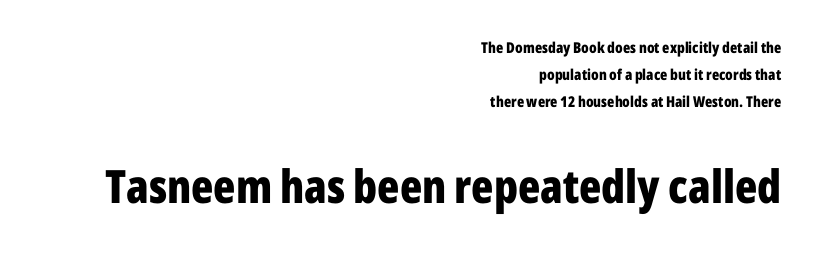
Q: Is the text bold? A: Yes.
Q: Is the text italic (slanted)? A: No, it is upright.
Q: Is the typeface a serif or a sans-serif typeface? A: Sans-serif.
Q: Is the text underlined? A: No.
Q: How is the paragraph aligned? A: Right-aligned.
Q: Is the spacing between letters normal or unusually wide? A: Normal.
Q: Which block of text is set in a larger size, the first (top) or the second (bottom)? A: The second (bottom) one.
Q: Width (condensed, normal, or wide)? A: Condensed.
Q: Stroke contrast? A: Low.
Q: x-height? A: Medium.
Q: Monospaced? A: No.
